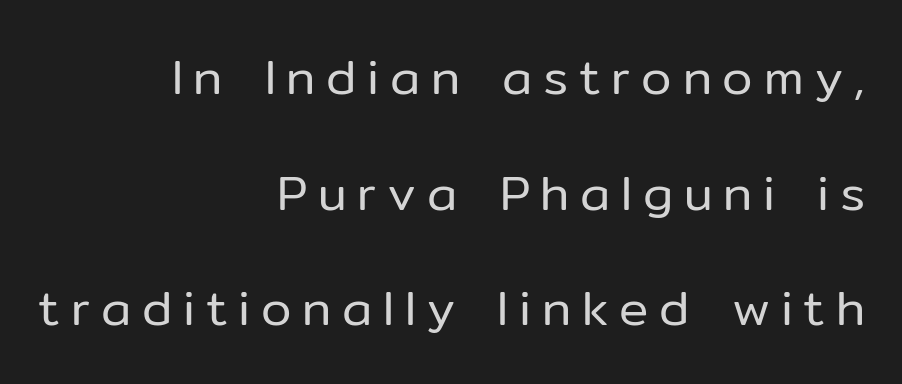
Q: Is the text bold? A: No.
Q: Is the text italic (slanted)? A: No, it is upright.
Q: Is the typeface a serif or a sans-serif typeface? A: Sans-serif.
Q: Is the text underlined? A: No.
Q: How is the paragraph aligned? A: Right-aligned.
Q: Is the spacing between letters normal or unusually wide? A: Unusually wide.
Q: Is the spacing between lines tight, normal or loose? A: Loose.
Q: Width (condensed, normal, or wide)? A: Normal.
Q: Stroke contrast? A: Low.
Q: x-height? A: Medium.
Q: Monospaced? A: No.
